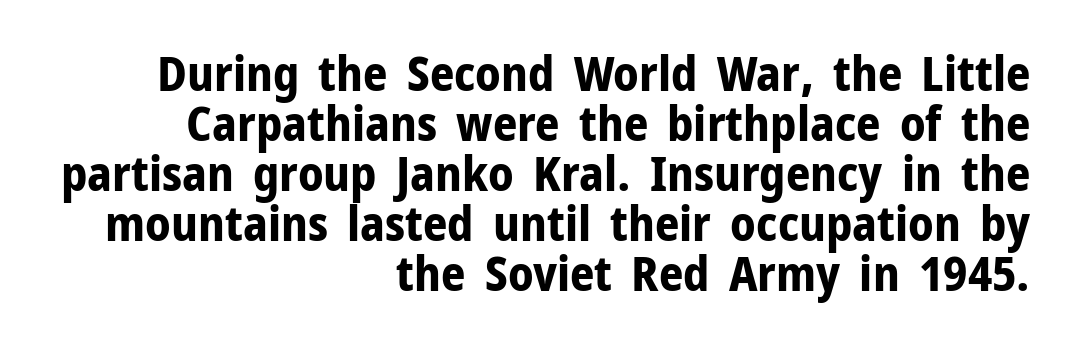
Underlining? Definitely not there. The letters advance in unequal steps, a hallmark of proportional type. The rendering anchors every line to the right-hand side. The font is running at its bold setting. The line texture is even and compact thanks to regular tracking. To sum up the face: it is a sans, with no serifs.
